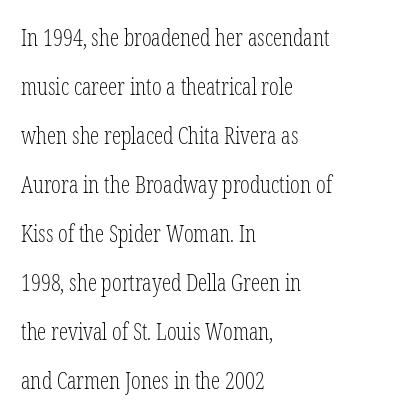
The rendering keeps characters at their native spacing. Letters have the restrained weight of plain body copy at most. The leading is generous, giving the passage an open texture. This rendering uses left alignment, leaving the right contour irregular.
